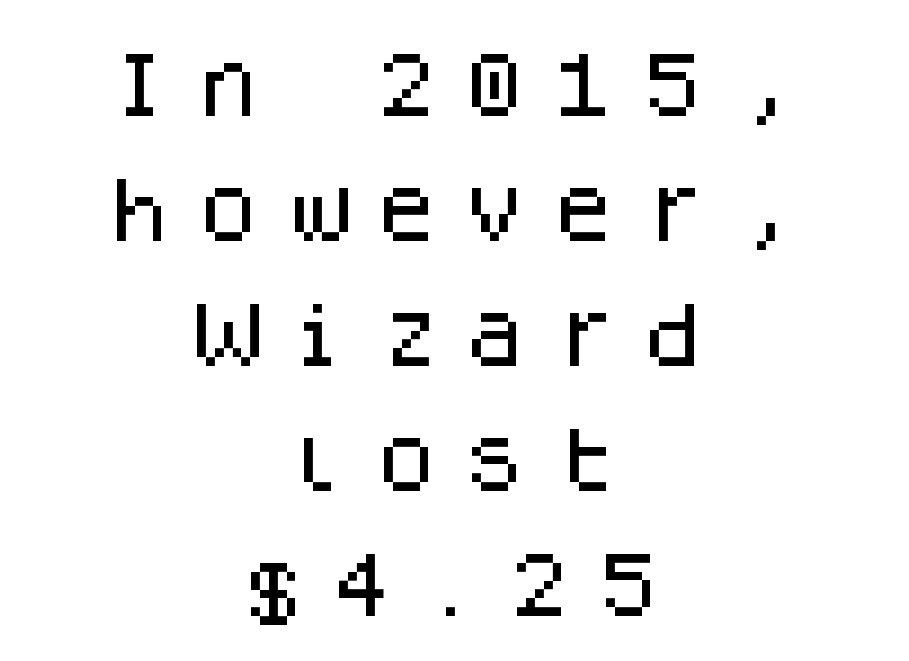
Q: Is the text italic (slanted)? A: No, it is upright.
Q: Is the typeface a serif or a sans-serif typeface? A: Sans-serif.
Q: Is the text underlined? A: No.
Q: How is the paragraph aligned? A: Centered.
Q: Is the spacing between letters normal or unusually wide? A: Unusually wide.
Q: Width (condensed, normal, or wide)? A: Normal.
Q: Stroke contrast? A: Low.
Q: x-height? A: Large.
Q: Monospaced? A: Yes.
